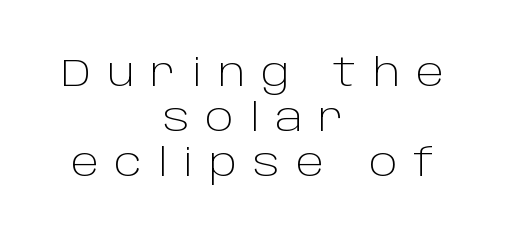
{"serif": "no", "italic": "no", "bold": "no", "weight": "light", "width": "normal", "stroke_contrast": "low", "x_height": "large", "monospaced": "no", "underline": "no", "align": "center", "line_spacing_ratio": 1.19, "letter_spacing": "wide", "letter_spacing_em": 0.42, "glyph_px": 38}
